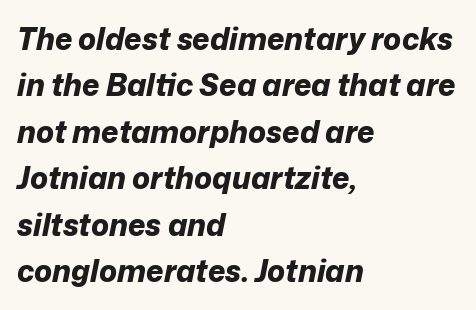
The image shows 30 px bold type, italic (leaning right); set left-aligned, normal line spacing (1.55x), normal letter spacing, not underlined; low stroke contrast and a medium x-height.
